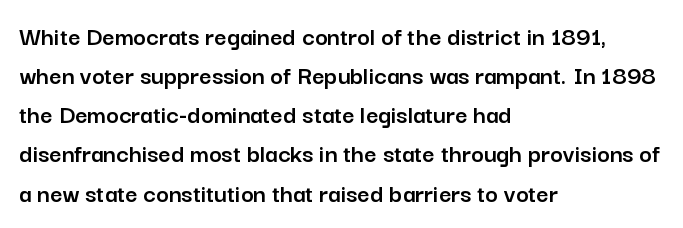
Evenly set lines give the paragraph a standard silhouette. What stands out about the letter spacing? Nothing — it is the standard amount. Glance below the letters and you will spot only blank space. The compositor pushed each line to the left boundary. The axis of the letterforms is exactly vertical.
